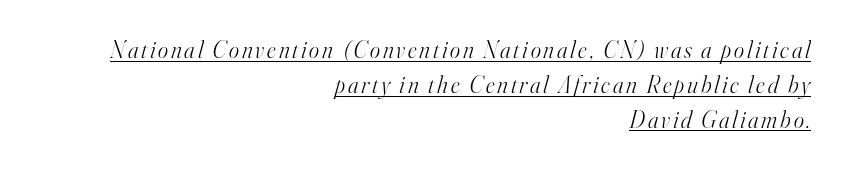
The image shows 24 px text type, italic (leaning right); set right-aligned, normal line spacing (1.45x), underlined.
